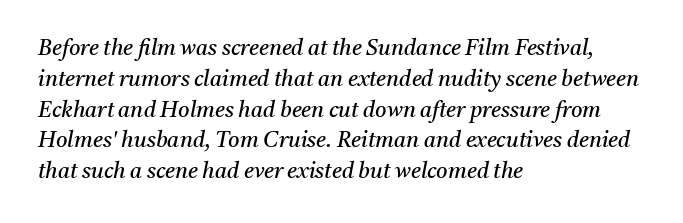
Compared with a centered layout, this one pins lines to the left instead. Stem width sits at or under what a default text font uses. Observe the ordinary spacing: letters are neighbours, not strangers. Horizontal bands of white between lines are of average thickness.
